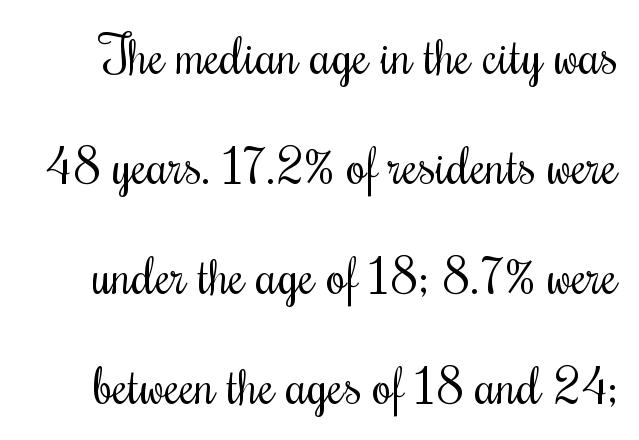
{"bold": "no", "weight": "regular", "width": "condensed", "stroke_contrast": "medium", "x_height": "small", "monospaced": "no", "underline": "no", "line_spacing": "loose", "line_spacing_ratio": 2.16, "letter_spacing": "normal", "letter_spacing_em": 0.0, "glyph_px": 51}
